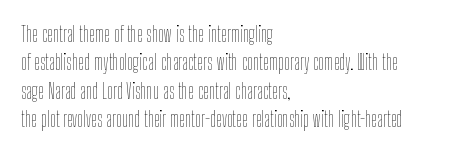
{"italic": "no", "bold": "no", "underline": "no", "align": "left", "line_spacing": "normal", "line_spacing_ratio": 1.35, "letter_spacing": "normal", "letter_spacing_em": 0.0, "glyph_px": 21}
